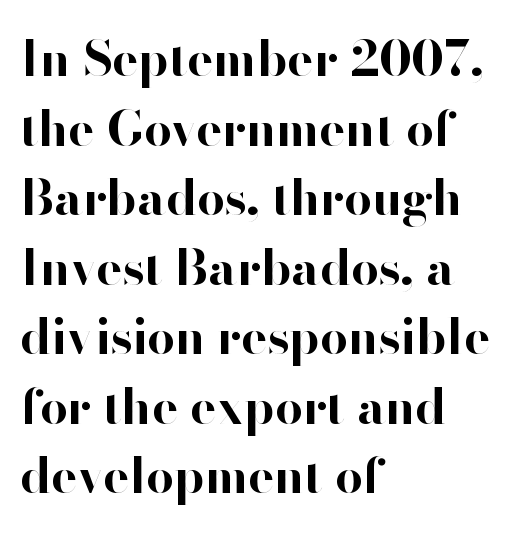
Q: Is the text bold? A: Yes.
Q: Is the text italic (slanted)? A: No, it is upright.
Q: Is the typeface a serif or a sans-serif typeface? A: Sans-serif.
Q: Is the text underlined? A: No.
Q: How is the paragraph aligned? A: Left-aligned.
Q: Is the spacing between letters normal or unusually wide? A: Normal.
Q: Is the spacing between lines tight, normal or loose? A: Normal.
Q: Width (condensed, normal, or wide)? A: Normal.
Q: Stroke contrast? A: High.
Q: x-height? A: Small.
Q: Monospaced? A: No.
